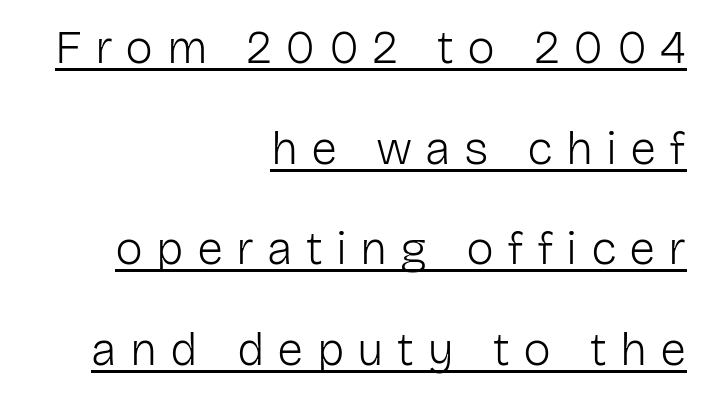
{"serif": "no", "italic": "no", "bold": "no", "weight": "light", "width": "normal", "stroke_contrast": "low", "x_height": "medium", "monospaced": "no", "underline": "yes", "align": "right", "line_spacing": "loose", "line_spacing_ratio": 2.14, "letter_spacing": "wide", "letter_spacing_em": 0.28, "glyph_px": 47}
